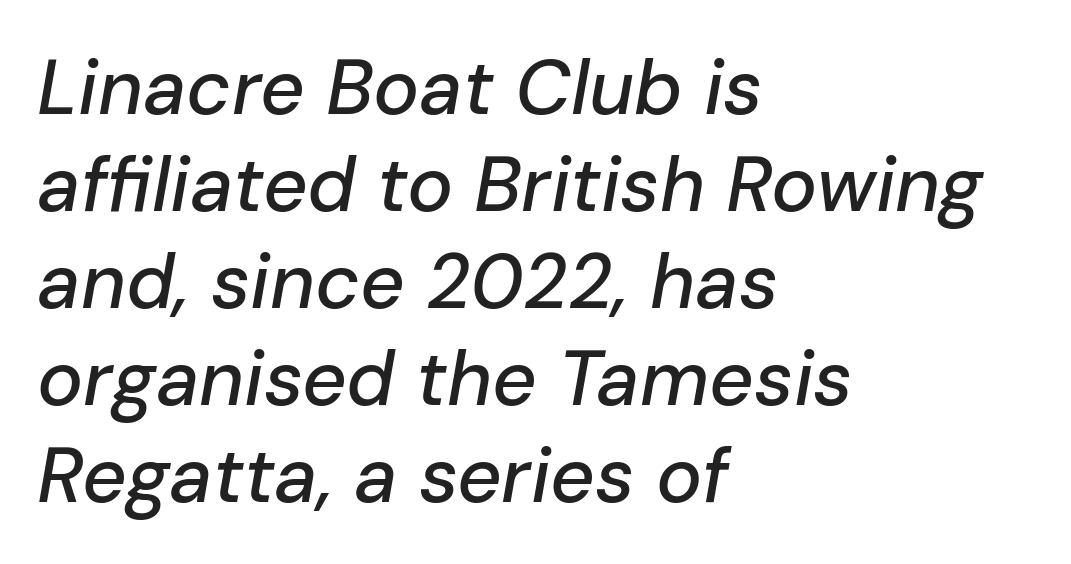
The space between consecutive lines is moderate. There's an unmistakable incline to the writing here. Descender tails drop into unmarked territory. These lines are set flush left with a ragged right edge.
